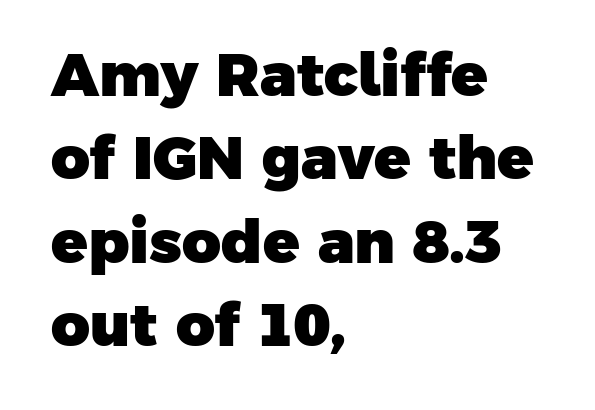
The image shows 60 px heavy sans-serif type; set left-aligned, normal line spacing (1.39x), normal letter spacing, not underlined; low stroke contrast and a medium x-height.
